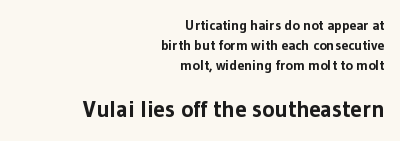
Q: Is the text bold? A: Yes.
Q: Is the text italic (slanted)? A: No, it is upright.
Q: Is the text underlined? A: No.
Q: How is the paragraph aligned? A: Right-aligned.
Q: Is the spacing between letters normal or unusually wide? A: Normal.
Q: Is the spacing between lines tight, normal or loose? A: Normal.
Q: Which block of text is set in a larger size, the first (top) or the second (bottom)? A: The second (bottom) one.
